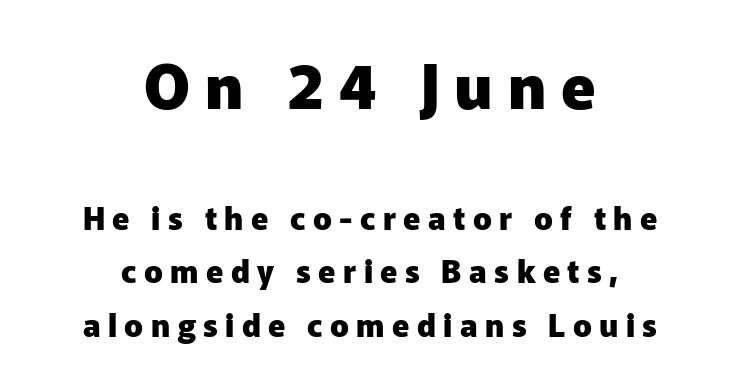
{"serif": "no", "italic": "no", "bold": "yes", "weight": "heavy", "width": "normal", "stroke_contrast": "low", "x_height": "medium", "monospaced": "no", "underline": "no", "align": "center", "line_spacing_ratio": 1.73, "letter_spacing": "wide", "letter_spacing_em": 0.24, "larger_block": "first", "size_ratio": 2.0, "glyph_px": 62}
